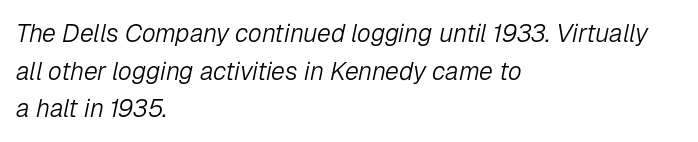
The image shows 25 px text type, italic (leaning right); set left-aligned, normal line spacing (1.51x), normal letter spacing, not underlined.
